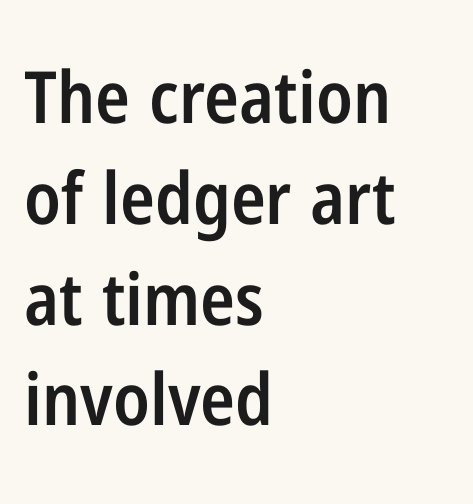
The image shows 72 px semibold, condensed sans-serif type, upright; set left-aligned, normal line spacing (1.4x), normal letter spacing, not underlined; low stroke contrast and a medium x-height.
